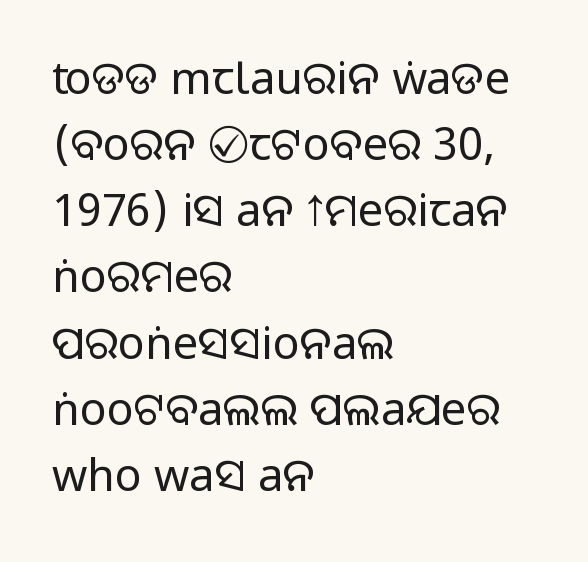
The specimen reads as upright at a glance. Descender tails drop into unmarked territory. These lines are rendered in a variable-pitch font. Check where the strokes stop: nothing finishes them off — pure sans. The vertical gap from one line to the next is medium. There is no visible air inserted between adjacent glyphs.
